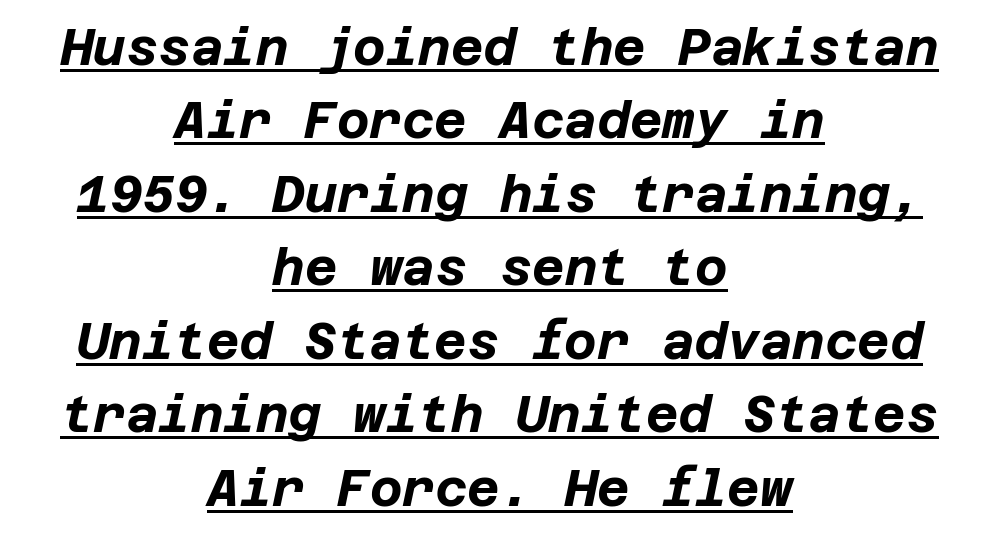
Q: Is the text bold? A: Yes.
Q: Is the text italic (slanted)? A: Yes, it leans right by about 12 degrees.
Q: Is the text underlined? A: Yes.
Q: How is the paragraph aligned? A: Centered.
Q: Is the spacing between letters normal or unusually wide? A: Normal.
Q: Is the spacing between lines tight, normal or loose? A: Normal.
Q: Width (condensed, normal, or wide)? A: Normal.
Q: Stroke contrast? A: Low.
Q: x-height? A: Large.
